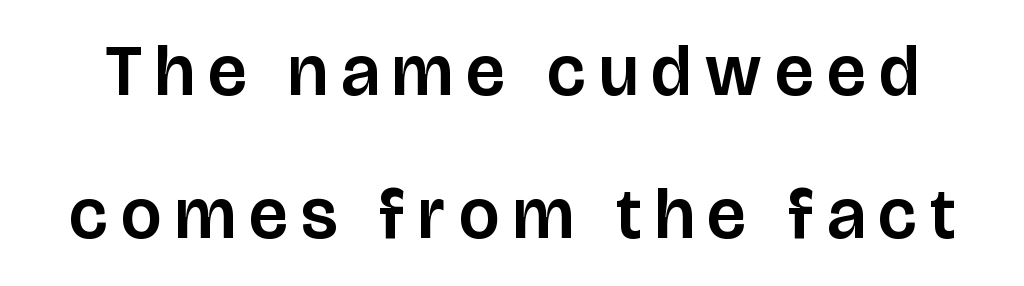
The image shows 72 px sans-serif type, upright; set loose line spacing (1.98x), not underlined; low stroke contrast and a large x-height.
